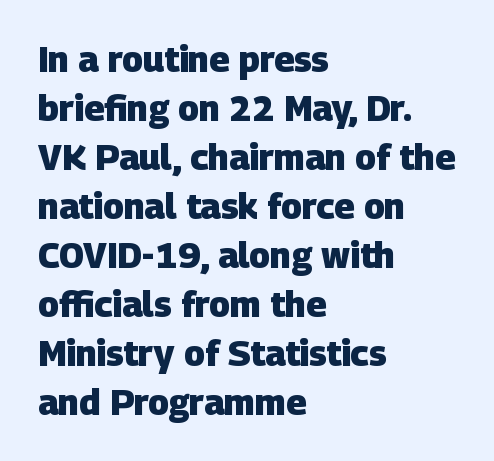
Q: Is the text bold? A: Yes.
Q: Is the typeface a serif or a sans-serif typeface? A: Sans-serif.
Q: Is the text underlined? A: No.
Q: How is the paragraph aligned? A: Left-aligned.
Q: Is the spacing between letters normal or unusually wide? A: Normal.
Q: Is the spacing between lines tight, normal or loose? A: Normal.
Q: Width (condensed, normal, or wide)? A: Normal.
Q: Stroke contrast? A: Low.
Q: x-height? A: Large.
Q: Monospaced? A: No.
